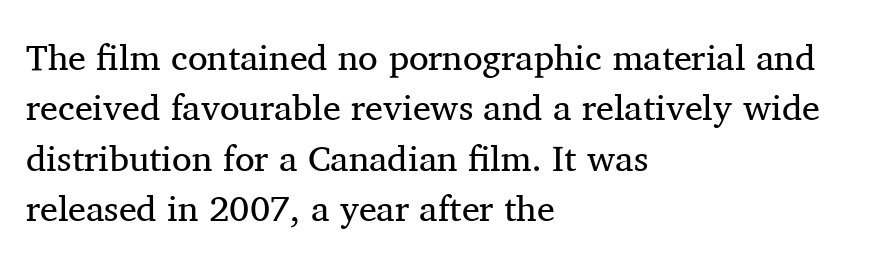
Q: Is the text bold? A: No.
Q: Is the text italic (slanted)? A: No, it is upright.
Q: Is the typeface a serif or a sans-serif typeface? A: Serif.
Q: Is the text underlined? A: No.
Q: How is the paragraph aligned? A: Left-aligned.
Q: Is the spacing between letters normal or unusually wide? A: Normal.
Q: Is the spacing between lines tight, normal or loose? A: Normal.
Q: Width (condensed, normal, or wide)? A: Normal.
Q: Stroke contrast? A: Medium.
Q: x-height? A: Medium.
Q: Monospaced? A: No.
